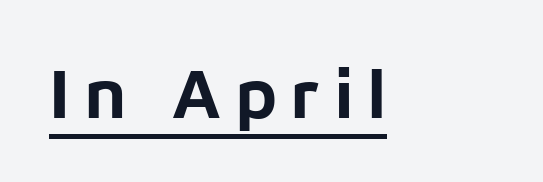
{"serif": "no", "italic": "no", "bold": "yes", "weight": "bold", "width": "normal", "stroke_contrast": "low", "x_height": "medium", "monospaced": "no", "underline": "yes", "glyph_px": 71}
